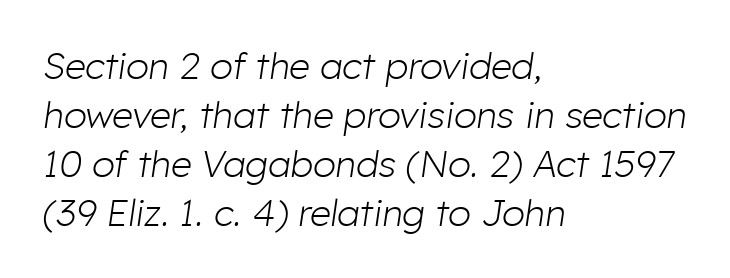
Think standard paragraph weight, or any step lighter than that. There's an unmistakable incline to the writing here. The strip under each line holds only bare page. Each letter keeps its own natural width here, so spacing adapts to shape.
